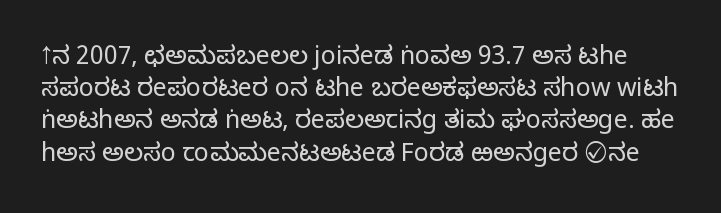
This block has exactly the height ordinary leading produces. The type sits square on the baseline with zero lean. Weight: regular or lighter. The words here are not underlined. Nobody touched the tracking dial on this one.
